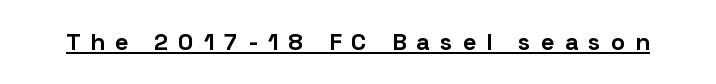
What decoration does the sample have? An underline. Characters remain perfectly vertical along every line. Heavy, bold letterforms. Compared with typical body copy, the letter spacing here is much looser.
